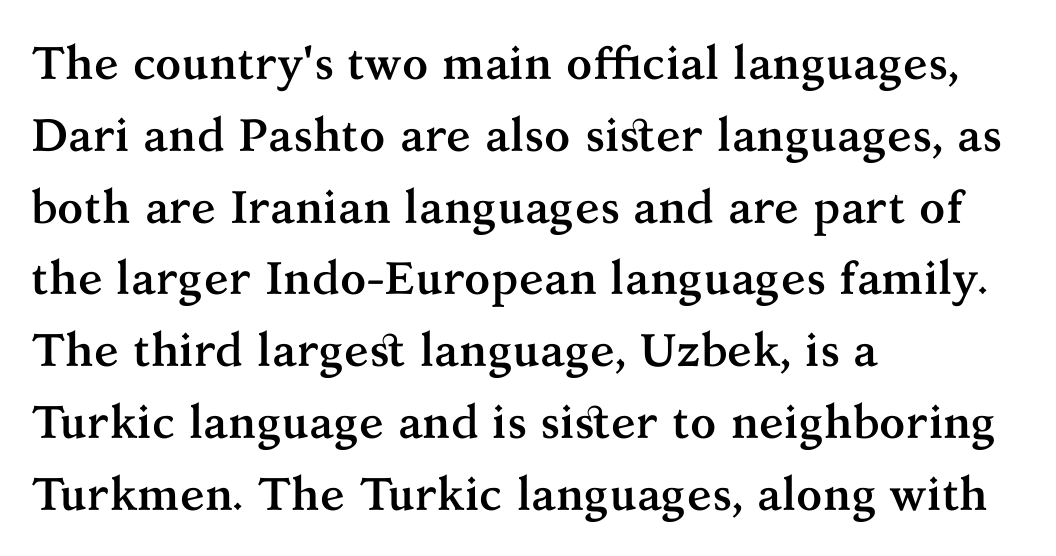
The image shows 46 px semibold serif type, upright; set left-aligned, normal line spacing (1.56x), normal letter spacing, not underlined; medium stroke contrast and a medium x-height.
